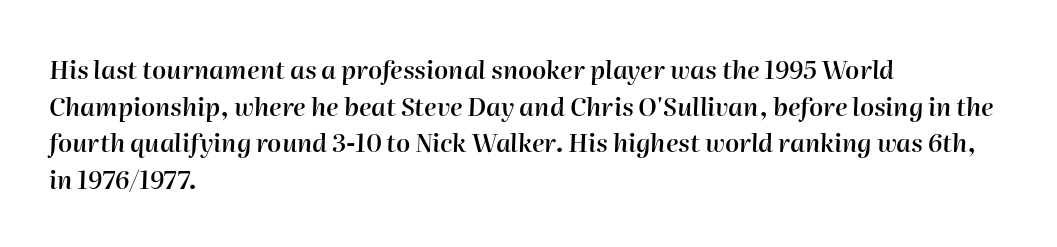
Slanted lettering throughout. Clear beneath every line of the passage. Interline gaps are of average width in this sample. Bold? Not quite — semibold, heavier than regular but stopping short. Is the letter spacing exaggerated? No — it looks like the ordinary default.
